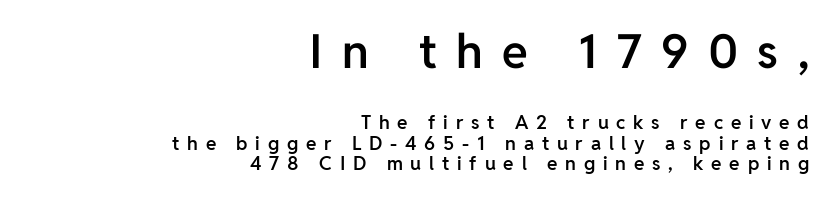
The image shows 47 px semibold sans-serif type, upright; set right-aligned, tight line spacing (1.09x), unusually wide letter spacing (+0.41 em), not underlined; the first (top) block is 2.47x larger; low stroke contrast and a medium x-height.
